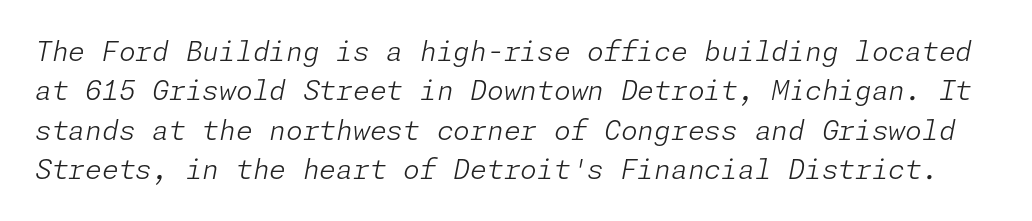
The image shows 27 px text type, italic (leaning right); set normal line spacing (1.46x), normal letter spacing, not underlined.
